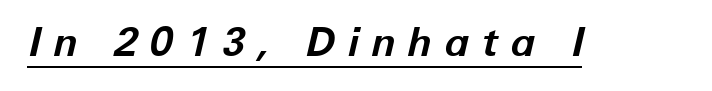
Here the designer chose a conventional face with non-uniform glyph widths. Underline: present. The specimen reads as italic at a glance. Between one letter and the next there's a generous, obvious gap. Strokes here are thick enough to call this a true bold.
